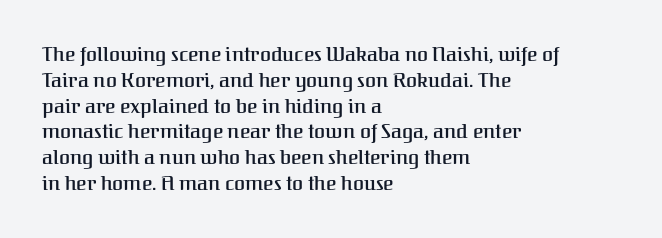
{"italic": "no", "underline": "no", "align": "left", "line_spacing": "normal", "line_spacing_ratio": 1.29, "letter_spacing": "normal", "letter_spacing_em": 0.0, "glyph_px": 20}
